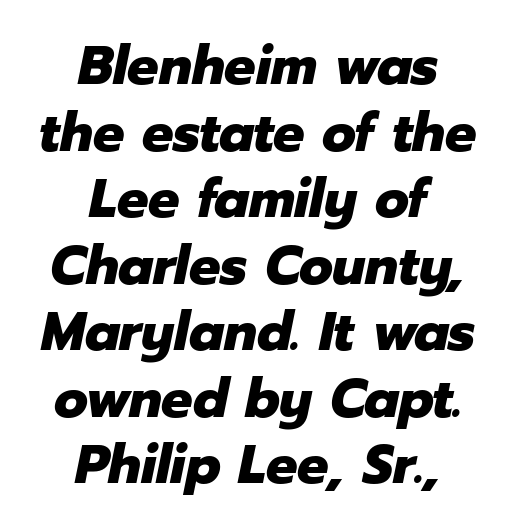
The image shows 55 px heavy type, italic (leaning right); set centered, line spacing 1.21x, normal letter spacing, not underlined; low stroke contrast and a medium x-height.
